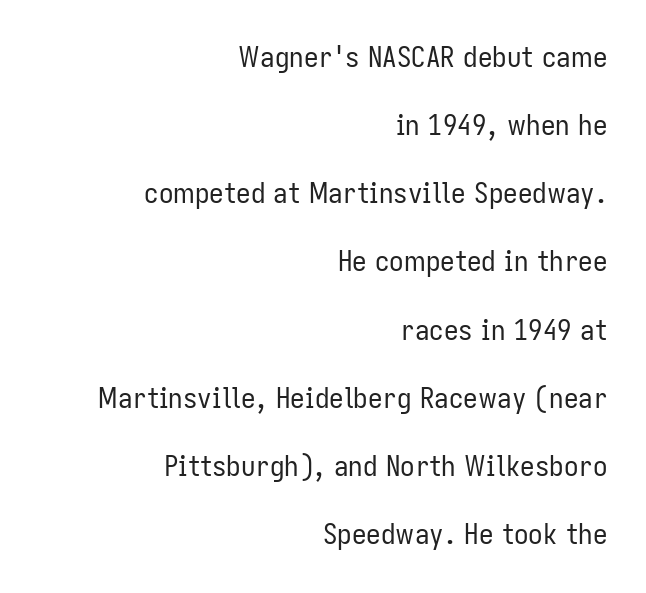
{"serif": "no", "italic": "no", "bold": "no", "weight": "regular", "width": "condensed", "stroke_contrast": "low", "x_height": "medium", "monospaced": "no", "underline": "no", "align": "right", "line_spacing": "loose", "line_spacing_ratio": 2.35, "letter_spacing": "normal", "letter_spacing_em": 0.0, "glyph_px": 29}
